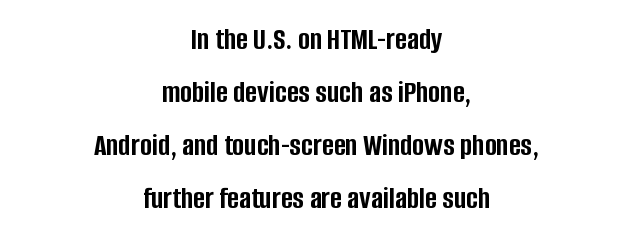
Q: Is the text bold? A: Yes.
Q: Is the text italic (slanted)? A: No, it is upright.
Q: Is the typeface a serif or a sans-serif typeface? A: Sans-serif.
Q: Is the text underlined? A: No.
Q: How is the paragraph aligned? A: Centered.
Q: Is the spacing between letters normal or unusually wide? A: Normal.
Q: Is the spacing between lines tight, normal or loose? A: Normal.
Q: Width (condensed, normal, or wide)? A: Condensed.
Q: Stroke contrast? A: Low.
Q: x-height? A: Large.
Q: Monospaced? A: No.
